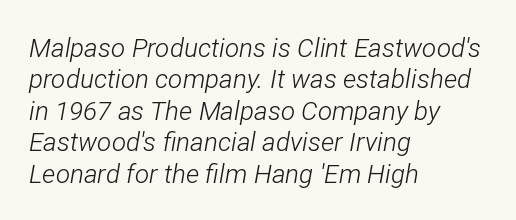
Q: Is the text bold? A: No.
Q: Is the text italic (slanted)? A: Yes, it leans right by about 12 degrees.
Q: Is the text underlined? A: No.
Q: How is the paragraph aligned? A: Left-aligned.
Q: Is the spacing between letters normal or unusually wide? A: Normal.
